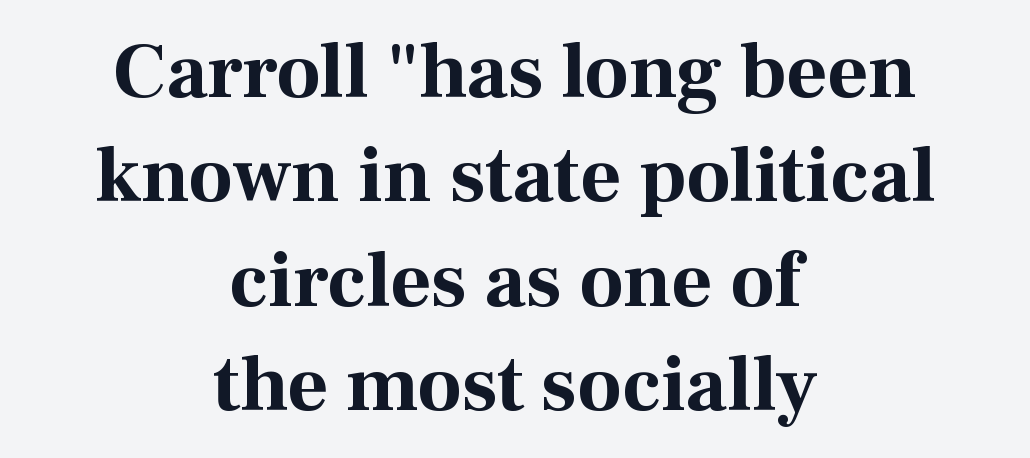
{"serif": "yes", "italic": "no", "bold": "yes", "weight": "bold", "width": "normal", "stroke_contrast": "medium", "x_height": "medium", "monospaced": "no", "underline": "no", "align": "center", "line_spacing": "normal", "line_spacing_ratio": 1.32, "letter_spacing": "normal", "letter_spacing_em": 0.0, "glyph_px": 79}
